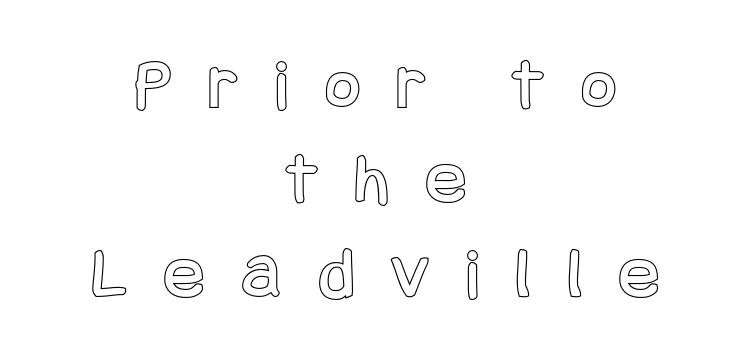
{"italic": "no", "width": "condensed", "x_height": "large", "underline": "no", "align": "center", "line_spacing": "normal", "line_spacing_ratio": 1.26, "letter_spacing": "wide", "letter_spacing_em": 0.5, "glyph_px": 75}
